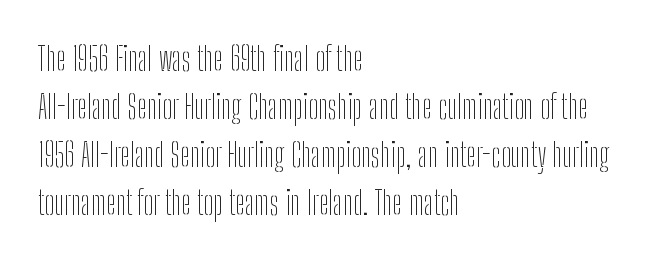
Heaviness? Minimal to ordinary, like unemphasized prose. What's the leading like? Ordinary, nothing unusual. The face used here is a sans, in the tradition of grotesques and geometrics. Letters rest on an invisible, unmarked baseline. The ragged edge is on the right, which tells us the setting is flush left.
